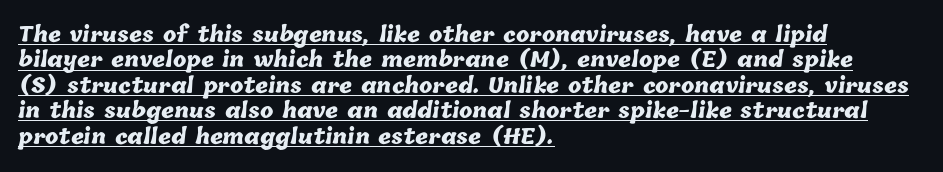
{"bold": "yes", "underline": "yes", "align": "left", "line_spacing": "normal", "line_spacing_ratio": 1.27, "letter_spacing": "normal", "letter_spacing_em": 0.0, "glyph_px": 20}
